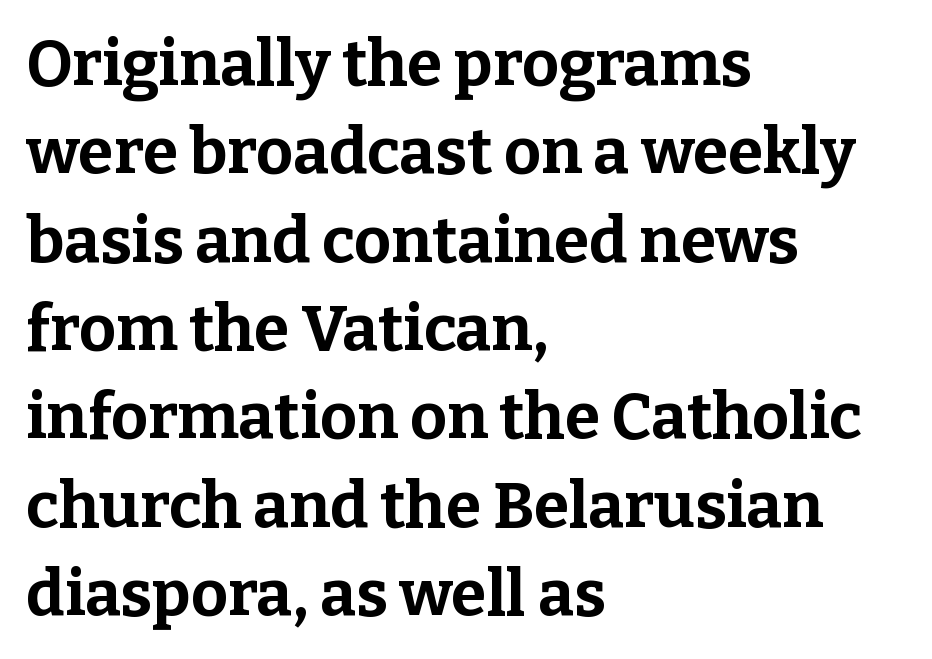
Q: Is the text bold? A: Yes.
Q: Is the text italic (slanted)? A: No, it is upright.
Q: Is the typeface a serif or a sans-serif typeface? A: Serif.
Q: Is the text underlined? A: No.
Q: How is the paragraph aligned? A: Left-aligned.
Q: Is the spacing between letters normal or unusually wide? A: Normal.
Q: Is the spacing between lines tight, normal or loose? A: Normal.
Q: Width (condensed, normal, or wide)? A: Normal.
Q: Stroke contrast? A: Low.
Q: x-height? A: Medium.
Q: Monospaced? A: No.
